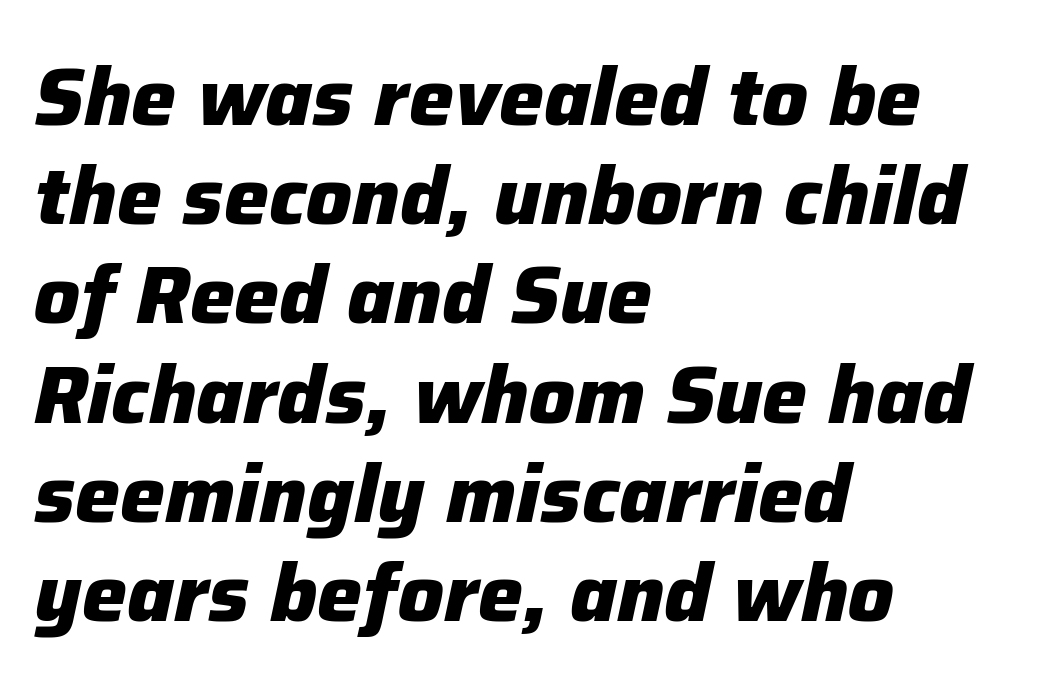
The space beneath each line is pristine and unruled. Heavy, bold letterforms. The rendering applies a slant to the glyphs. The lines are quadded left. Each word holds together tightly as a unit, with standard inter-letter gaps. Character widths vary here, with narrow letters taking less room than wide ones.
